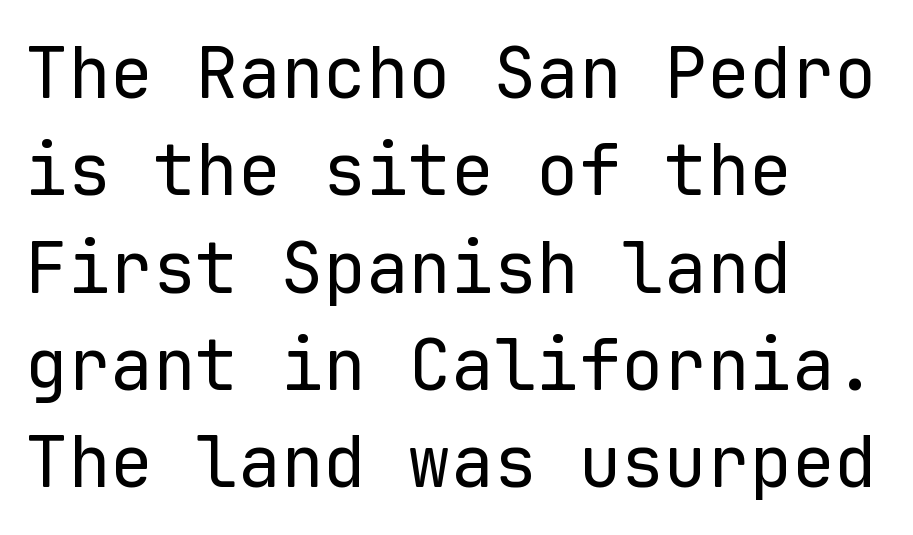
The image shows 71 px regular-weight sans-serif type, upright, monospaced; set left-aligned, normal line spacing (1.37x), normal letter spacing, not underlined; low stroke contrast and a medium x-height.
